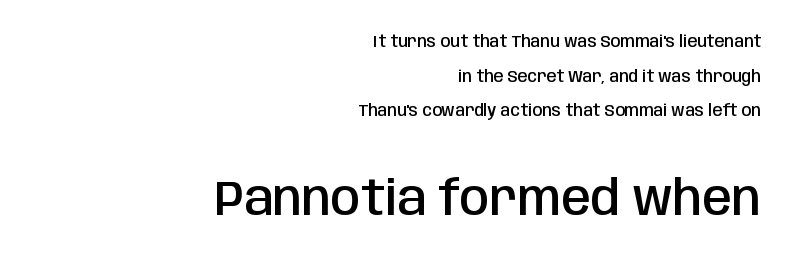
{"serif": "no", "italic": "no", "bold": "semi", "weight": "semibold", "width": "condensed", "stroke_contrast": "low", "x_height": "large", "monospaced": "no", "underline": "no", "align": "right", "line_spacing": "loose", "line_spacing_ratio": 2.16, "letter_spacing": "normal", "letter_spacing_em": 0.0, "larger_block": "second", "size_ratio": 3.0, "glyph_px": 48}
